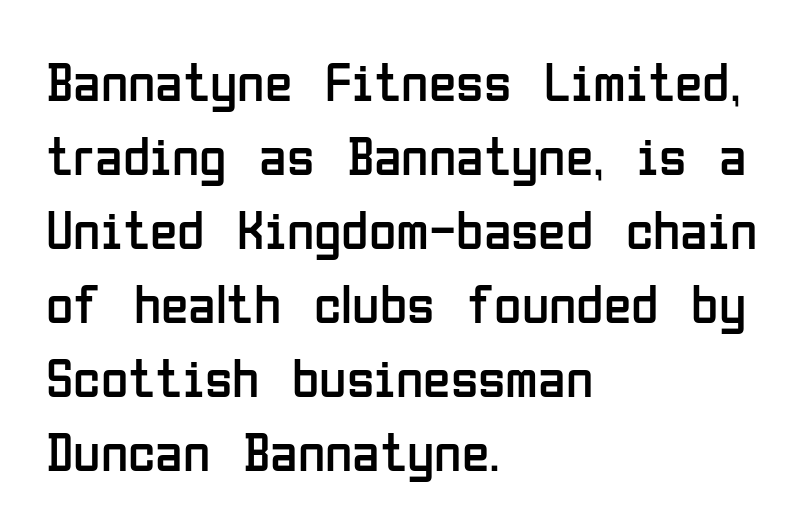
Q: Is the text bold? A: No.
Q: Is the text italic (slanted)? A: No, it is upright.
Q: Is the typeface a serif or a sans-serif typeface? A: Sans-serif.
Q: Is the text underlined? A: No.
Q: How is the paragraph aligned? A: Left-aligned.
Q: Is the spacing between letters normal or unusually wide? A: Normal.
Q: Is the spacing between lines tight, normal or loose? A: Normal.
Q: Width (condensed, normal, or wide)? A: Condensed.
Q: Stroke contrast? A: Low.
Q: x-height? A: Medium.
Q: Monospaced? A: No.
